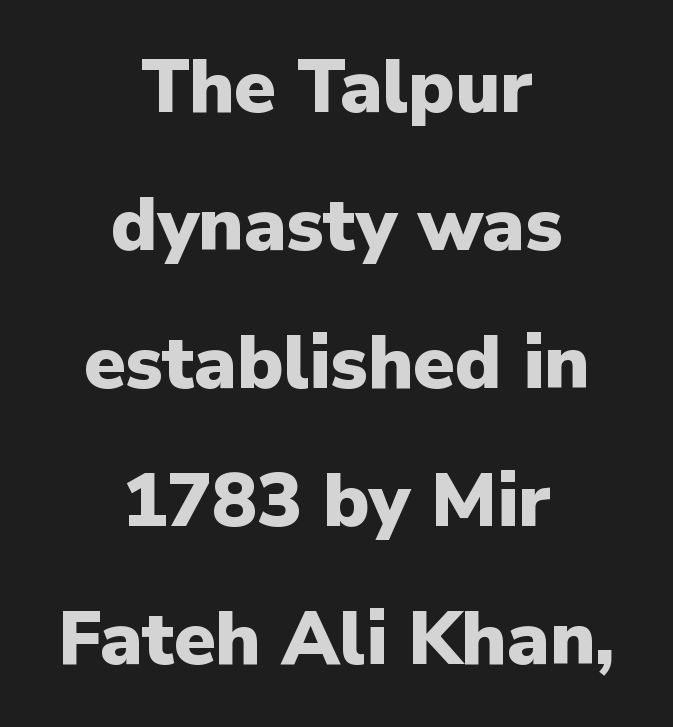
The image shows 75 px heavy sans-serif type, upright; set centered, line spacing 1.84x, normal letter spacing, not underlined; low stroke contrast and a medium x-height.
